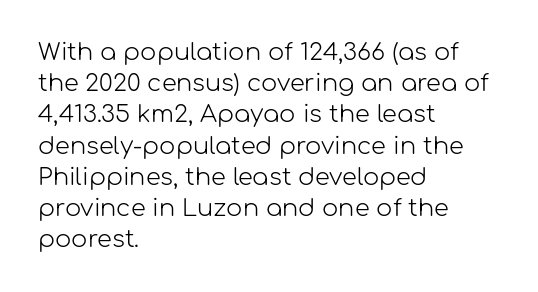
{"italic": "no", "bold": "no", "underline": "no", "align": "left", "line_spacing": "normal", "line_spacing_ratio": 1.3, "letter_spacing": "normal", "letter_spacing_em": 0.0, "glyph_px": 24}
